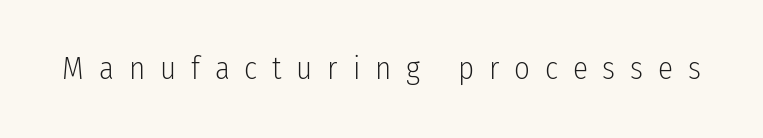
The image shows 31 px light, condensed sans-serif type, upright; set unusually wide letter spacing (+0.48 em), not underlined; low stroke contrast and a medium x-height.
